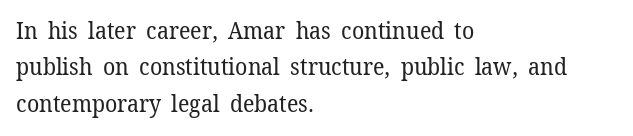
Q: Is the text bold? A: No.
Q: Is the text italic (slanted)? A: No, it is upright.
Q: Is the text underlined? A: No.
Q: How is the paragraph aligned? A: Left-aligned.
Q: Is the spacing between letters normal or unusually wide? A: Normal.
Q: Is the spacing between lines tight, normal or loose? A: Normal.
